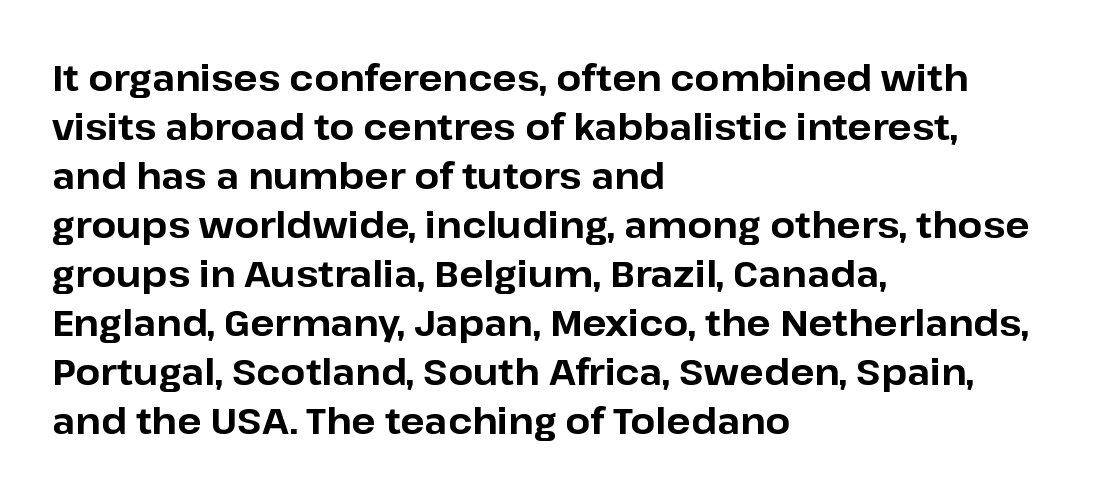
Q: Is the text bold? A: Yes.
Q: Is the text italic (slanted)? A: No, it is upright.
Q: Is the typeface a serif or a sans-serif typeface? A: Sans-serif.
Q: Is the text underlined? A: No.
Q: How is the paragraph aligned? A: Left-aligned.
Q: Is the spacing between letters normal or unusually wide? A: Normal.
Q: Is the spacing between lines tight, normal or loose? A: Normal.
Q: Width (condensed, normal, or wide)? A: Normal.
Q: Stroke contrast? A: Low.
Q: x-height? A: Medium.
Q: Monospaced? A: No.
